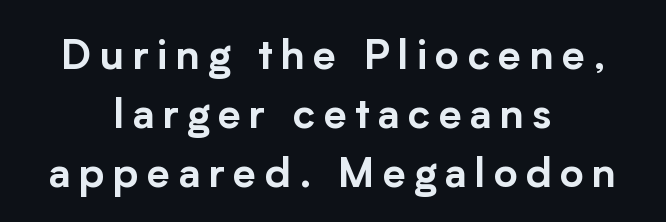
Note: no serifs on the glyphs. This sample has the flowing, uneven cadence of proportional lettering. Someone cranked the tracking dial way up on this one. The letters stand straight up with perfectly vertical stems.
